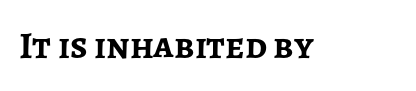
The image shows 38 px semibold sans-serif type, upright; set normal letter spacing, not underlined; low stroke contrast and a medium x-height.
